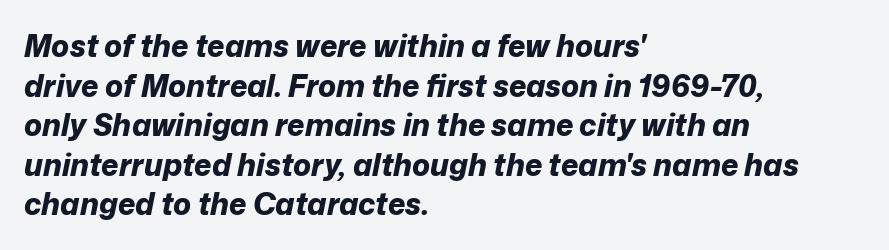
The image shows 30 px bold type, italic (leaning right); set left-aligned, normal line spacing (1.32x), normal letter spacing, not underlined; low stroke contrast and a medium x-height.
